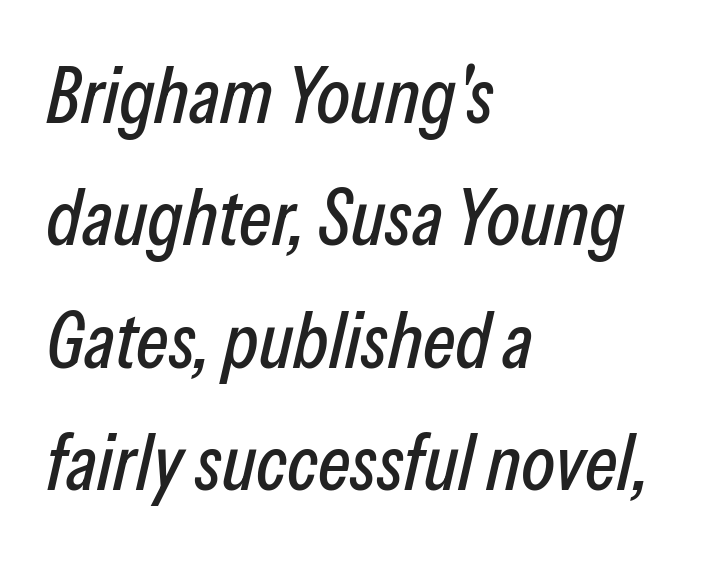
The image shows 78 px condensed type, italic (leaning right); set left-aligned, normal line spacing (1.57x), normal letter spacing, not underlined; low stroke contrast and a medium x-height.
